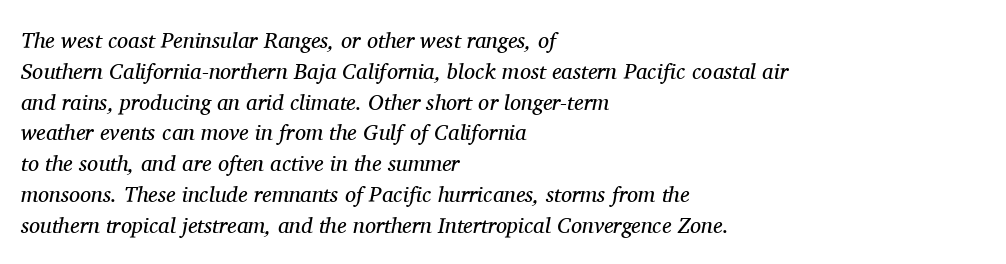
{"italic": "yes", "lean": "right", "slant_degrees": 11, "bold": "no", "underline": "no", "align": "left", "line_spacing": "normal", "line_spacing_ratio": 1.4, "letter_spacing": "normal", "letter_spacing_em": 0.0, "glyph_px": 22}
